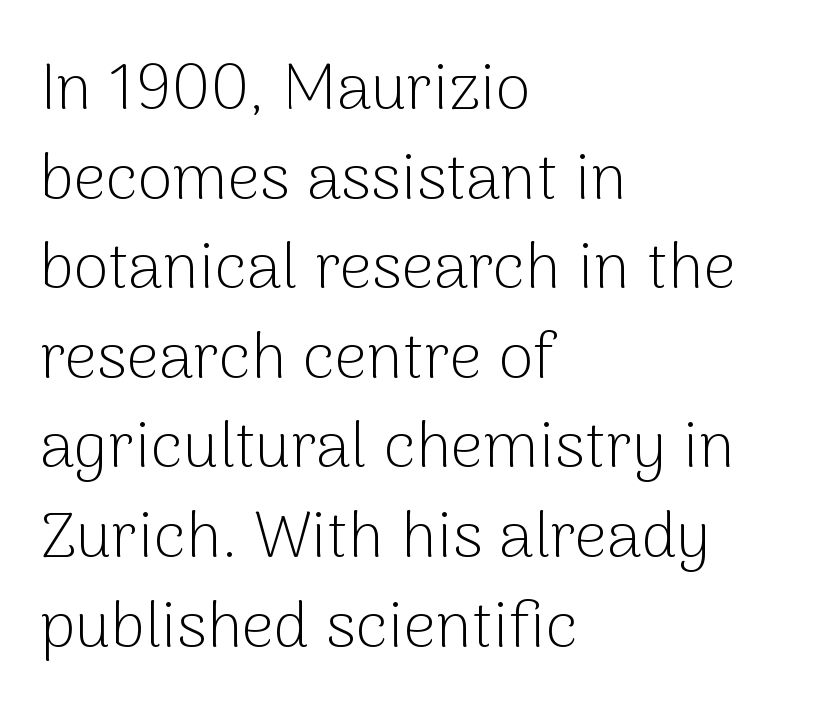
Anything drawn beneath the words? Only blank space. Grotesque or geometric, the face here clearly has no serifs. Honestly, the letter spacing is just normal — you wouldn't notice it. No letter is thick-stroked: the sample isn't bold. Think of a printed novel: that variable character pitch is what you see here.
